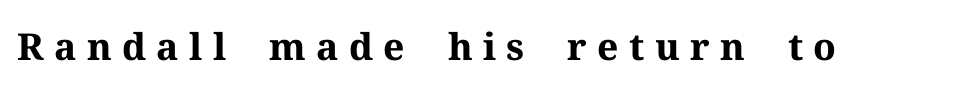
The specimen reads as upright at a glance. The words here are not underlined. Old-style or modern, the face here clearly has serifs. Each glyph is drawn with heavy, bold strokes.
